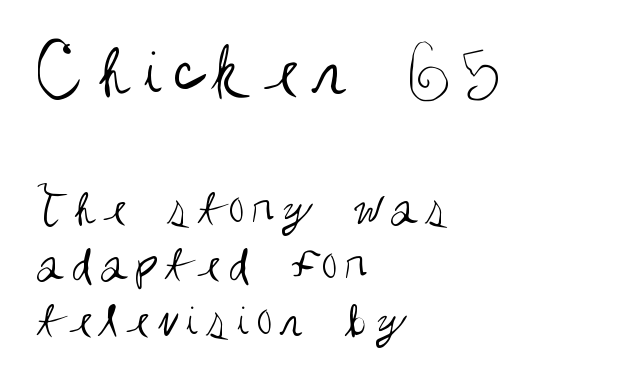
The type family on display is of the sans-serif kind. Heft: none added — not bold. Proportional: the letters do not fall into vertical columns. One-word summary of the alignment: left.
